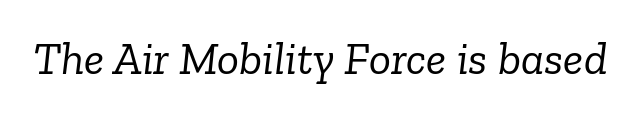
Q: Is the text bold? A: No.
Q: Is the text italic (slanted)? A: Yes, it leans right by about 6 degrees.
Q: Is the typeface a serif or a sans-serif typeface? A: Serif.
Q: Is the text underlined? A: No.
Q: Is the spacing between letters normal or unusually wide? A: Normal.
Q: Width (condensed, normal, or wide)? A: Normal.
Q: Stroke contrast? A: Low.
Q: x-height? A: Medium.
Q: Monospaced? A: No.
